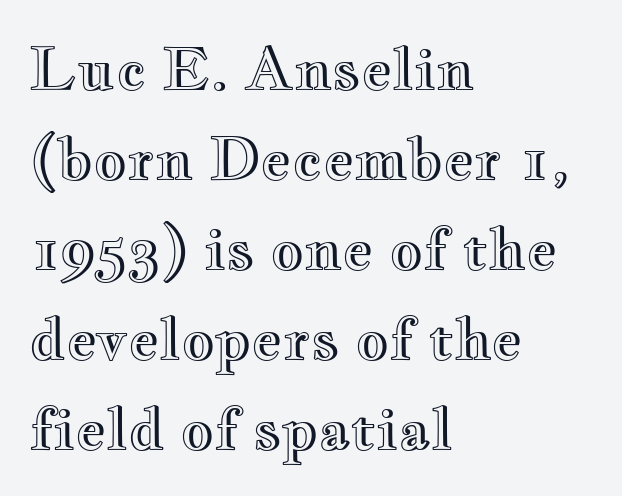
Quick note: underline off. Note the varied advance widths — an 'i' is clearly narrower than an 'm'. The paragraph shown leans on its left margin. Letter spacing: default.
